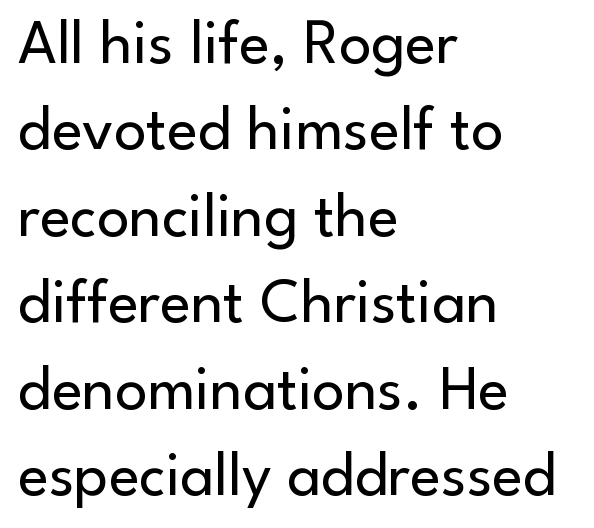
Q: Is the text bold? A: No.
Q: Is the text italic (slanted)? A: No, it is upright.
Q: Is the typeface a serif or a sans-serif typeface? A: Sans-serif.
Q: Is the text underlined? A: No.
Q: How is the paragraph aligned? A: Left-aligned.
Q: Is the spacing between letters normal or unusually wide? A: Normal.
Q: Is the spacing between lines tight, normal or loose? A: Normal.
Q: Width (condensed, normal, or wide)? A: Normal.
Q: Stroke contrast? A: Low.
Q: x-height? A: Small.
Q: Monospaced? A: No.
